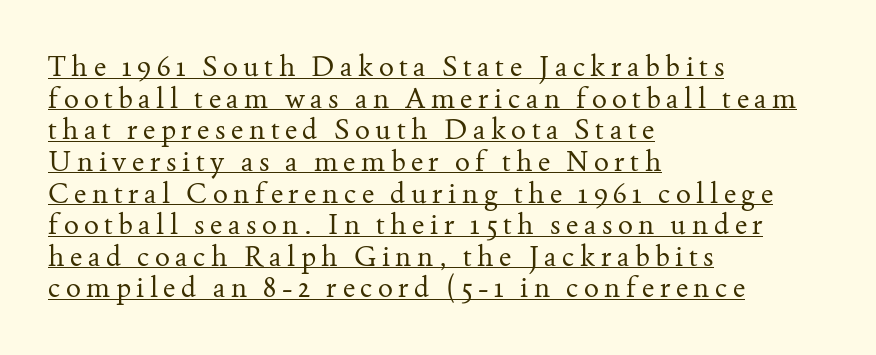
When letters stand straight like this, we call the style roman or upright. Font category for this specimen: serif. Weight: not bold — regular or lighter. Words appear elongated and porous because spacing is wide. The typesetter chose a ragged-right arrangement here.
